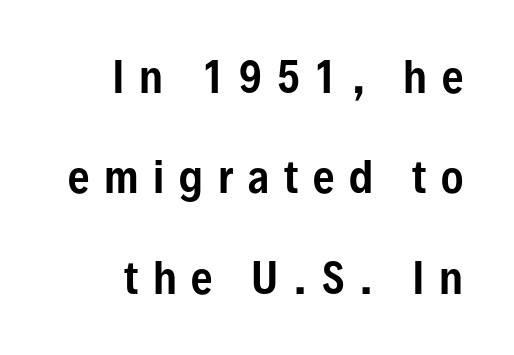
Q: Is the text italic (slanted)? A: No, it is upright.
Q: Is the typeface a serif or a sans-serif typeface? A: Sans-serif.
Q: Is the text underlined? A: No.
Q: Is the spacing between letters normal or unusually wide? A: Unusually wide.
Q: Is the spacing between lines tight, normal or loose? A: Loose.
Q: Width (condensed, normal, or wide)? A: Condensed.
Q: Stroke contrast? A: Low.
Q: x-height? A: Medium.
Q: Monospaced? A: No.
